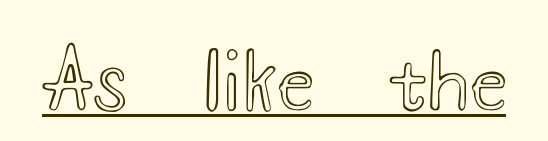
{"italic": "no", "width": "wide", "x_height": "small", "monospaced": "no", "underline": "yes", "letter_spacing": "normal", "letter_spacing_em": 0.0, "glyph_px": 75}
